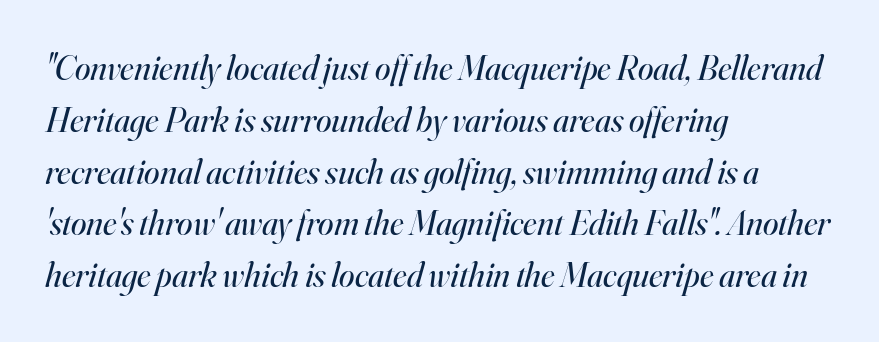
Q: Is the text bold? A: No.
Q: Is the text italic (slanted)? A: Yes, it leans right by about 16 degrees.
Q: Is the typeface a serif or a sans-serif typeface? A: Serif.
Q: Is the text underlined? A: No.
Q: How is the paragraph aligned? A: Left-aligned.
Q: Is the spacing between letters normal or unusually wide? A: Normal.
Q: Is the spacing between lines tight, normal or loose? A: Normal.
Q: Width (condensed, normal, or wide)? A: Normal.
Q: Stroke contrast? A: High.
Q: x-height? A: Small.
Q: Monospaced? A: No.
